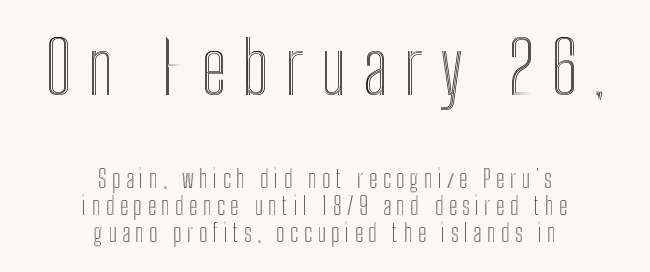
The image shows 73 px condensed type, upright; set centered, tight line spacing (1.13x), unusually wide letter spacing (+0.22 em), not underlined; the first (top) block is 3.04x larger; a medium x-height.
